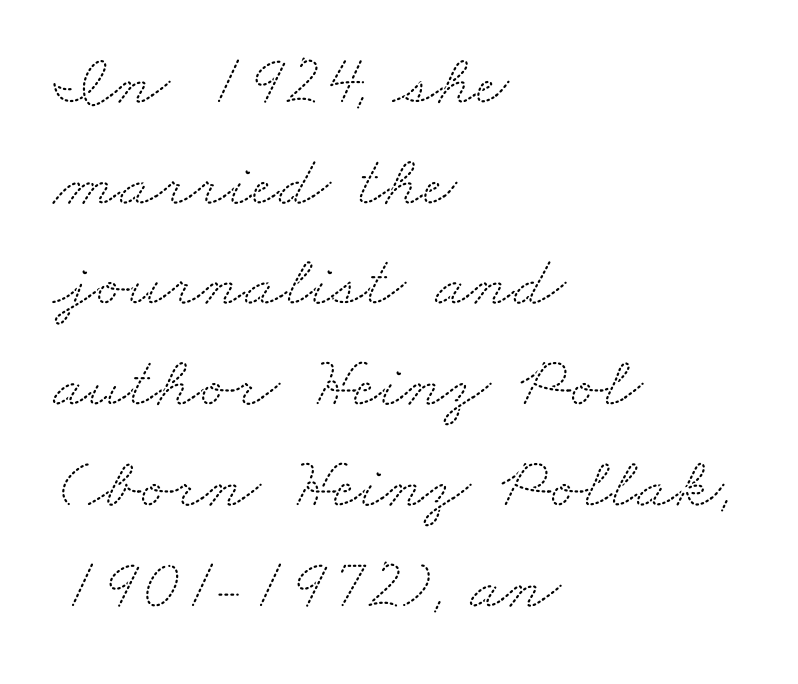
The image shows 73 px wide serif type; set left-aligned, normal line spacing (1.38x), normal letter spacing, not underlined; medium stroke contrast and a small x-height.
